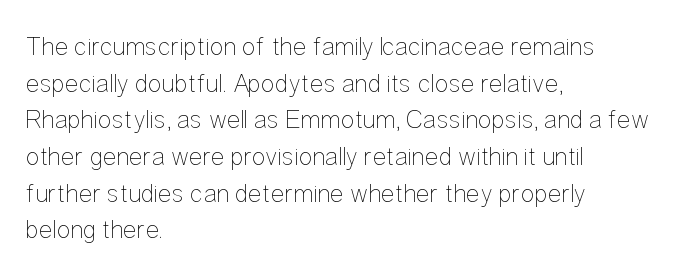
Q: Is the text bold? A: No.
Q: Is the text italic (slanted)? A: No, it is upright.
Q: Is the text underlined? A: No.
Q: How is the paragraph aligned? A: Left-aligned.
Q: Is the spacing between letters normal or unusually wide? A: Normal.
Q: Is the spacing between lines tight, normal or loose? A: Normal.
